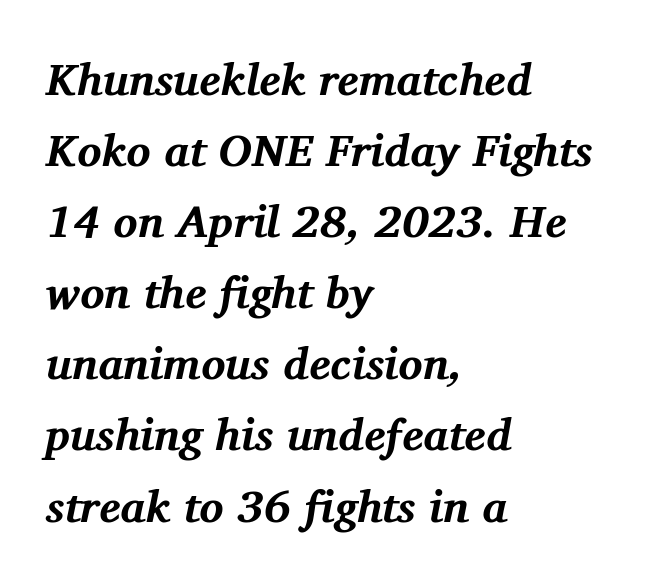
Q: Is the text bold? A: Yes.
Q: Is the text italic (slanted)? A: Yes, it leans right by about 11 degrees.
Q: Is the typeface a serif or a sans-serif typeface? A: Serif.
Q: Is the text underlined? A: No.
Q: How is the paragraph aligned? A: Left-aligned.
Q: Is the spacing between letters normal or unusually wide? A: Normal.
Q: Is the spacing between lines tight, normal or loose? A: Normal.
Q: Width (condensed, normal, or wide)? A: Normal.
Q: Stroke contrast? A: Medium.
Q: x-height? A: Medium.
Q: Monospaced? A: No.
